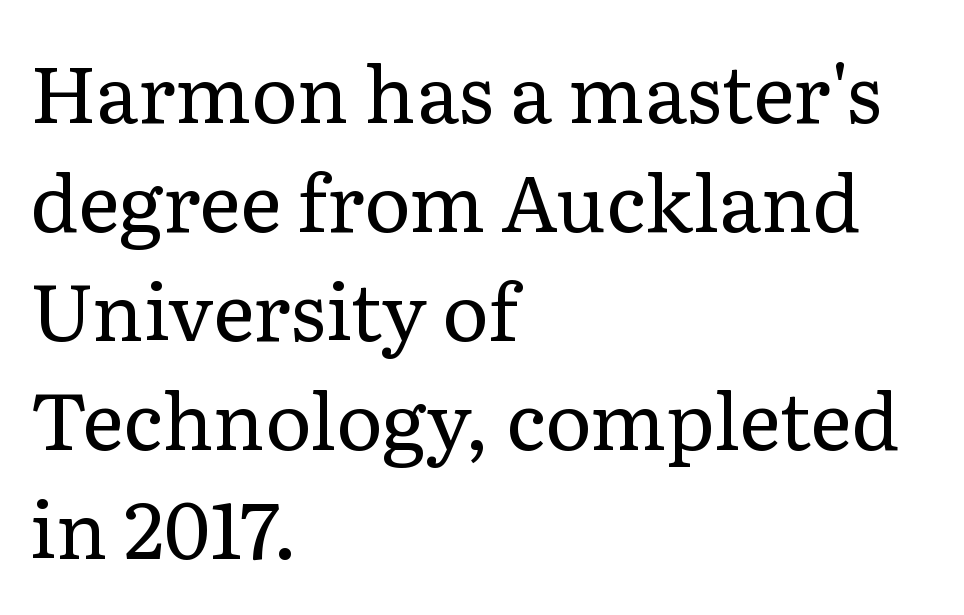
The image shows 79 px regular-weight serif type, upright; set left-aligned, normal line spacing (1.38x), normal letter spacing, not underlined; low stroke contrast and a medium x-height.
